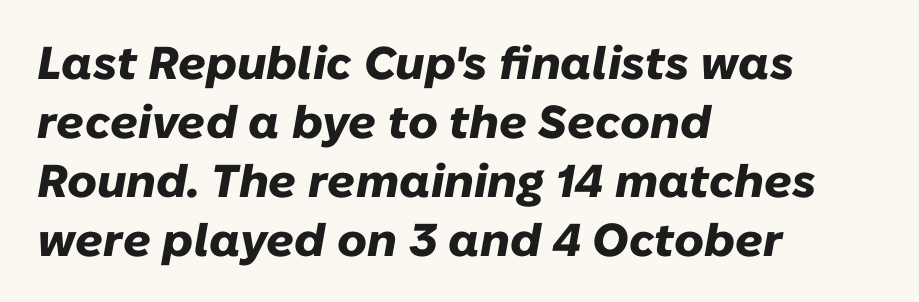
Is the type bold? Yes — the strokes are clearly thick and heavy. One-word summary of the alignment: left. The glyphs look as if they've been sheared to an angle. Proportional: the letters do not fall into vertical columns. Short note: letters normally spaced. Each row of text sits above clean, open space.
